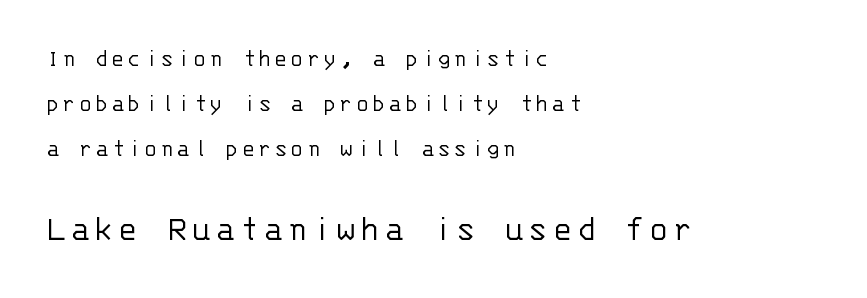
Q: Is the text bold? A: No.
Q: Is the text italic (slanted)? A: No, it is upright.
Q: Is the typeface a serif or a sans-serif typeface? A: Sans-serif.
Q: Is the text underlined? A: No.
Q: How is the paragraph aligned? A: Left-aligned.
Q: Which block of text is set in a larger size, the first (top) or the second (bottom)? A: The second (bottom) one.
Q: Width (condensed, normal, or wide)? A: Normal.
Q: Stroke contrast? A: Low.
Q: x-height? A: Large.
Q: Monospaced? A: Yes.
